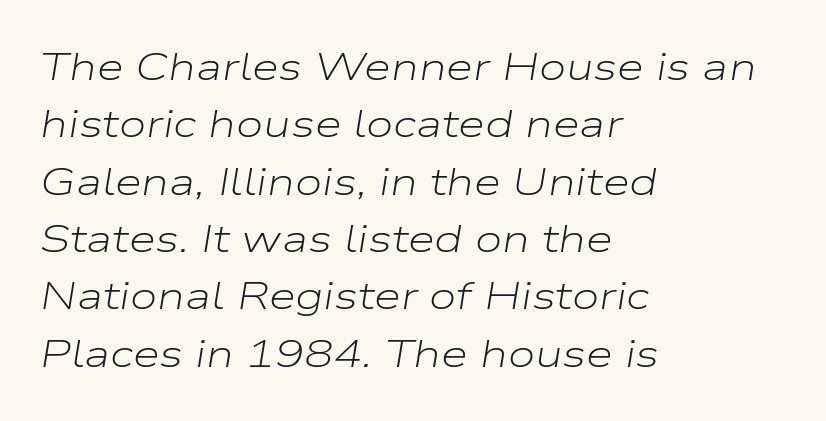
Leading: standard. A typesetter would call this zero additional tracking. Nothing heavy about these letters — not bold at all. The lines in this sample share a left origin and differ only in where they stop. If you drew a line through each stem, it would be angled.
